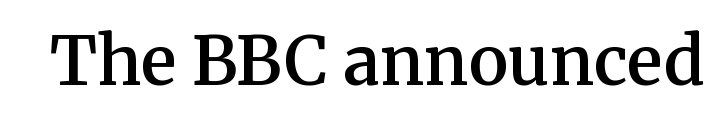
Q: Is the text bold? A: Semi-bold.
Q: Is the text italic (slanted)? A: No, it is upright.
Q: Is the typeface a serif or a sans-serif typeface? A: Serif.
Q: Is the text underlined? A: No.
Q: Is the spacing between letters normal or unusually wide? A: Normal.
Q: Width (condensed, normal, or wide)? A: Normal.
Q: Stroke contrast? A: Medium.
Q: x-height? A: Medium.
Q: Monospaced? A: No.
